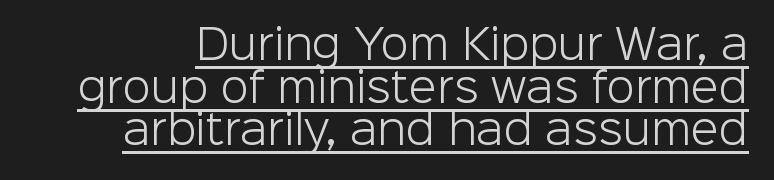
{"serif": "no", "italic": "no", "bold": "no", "weight": "light", "width": "normal", "stroke_contrast": "low", "x_height": "medium", "monospaced": "no", "underline": "yes", "line_spacing": "tight", "line_spacing_ratio": 1.04, "letter_spacing": "normal", "letter_spacing_em": 0.0, "glyph_px": 41}
